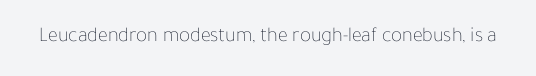
The passage shown is not underscored anywhere. The font's upright variant was chosen for this text. Stems here are at most as thick as an everyday book face. Observe the ordinary spacing: letters are neighbours, not strangers.
